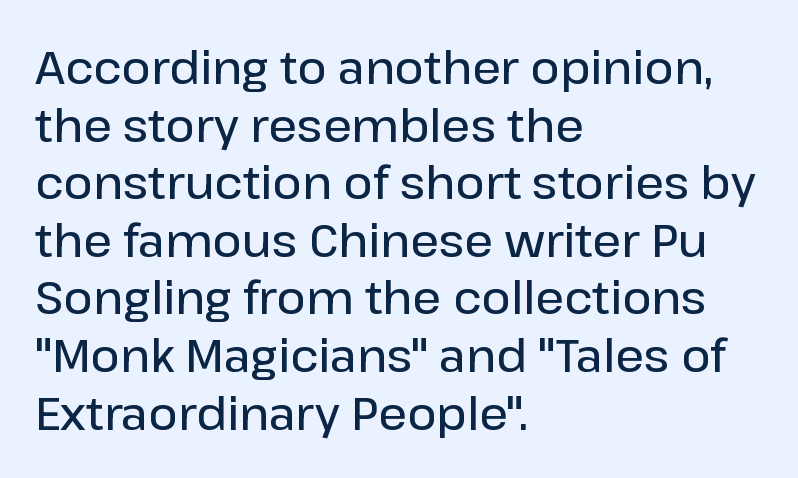
Summary of vertical rhythm: regular, with standard interline spacing. The zone under the glyphs is completely vacant. These lines are composed in type without serifs. Character widths vary here, with narrow letters taking less room than wide ones.
